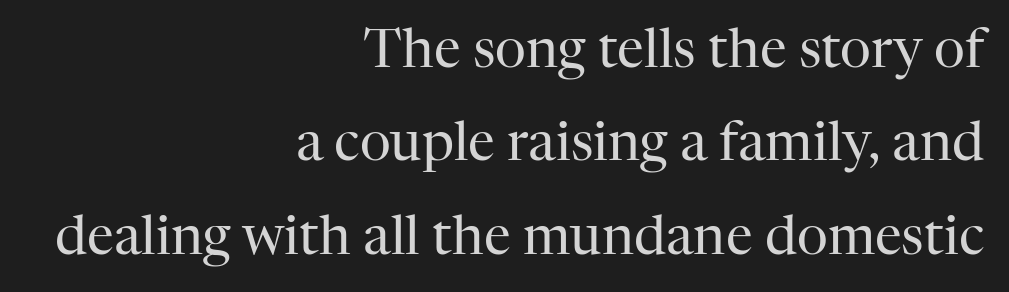
The image shows 54 px regular-weight serif type, upright; set right-aligned, line spacing 1.73x, normal letter spacing, not underlined; high stroke contrast and a medium x-height.
